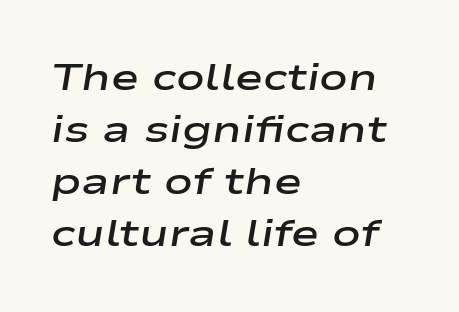
Q: Is the text bold? A: Semi-bold.
Q: Is the text italic (slanted)? A: Yes, it leans right by about 9 degrees.
Q: Is the text underlined? A: No.
Q: How is the paragraph aligned? A: Left-aligned.
Q: Is the spacing between letters normal or unusually wide? A: Normal.
Q: Is the spacing between lines tight, normal or loose? A: Normal.
Q: Width (condensed, normal, or wide)? A: Wide.
Q: Stroke contrast? A: Low.
Q: x-height? A: Medium.
Q: Monospaced? A: No.
